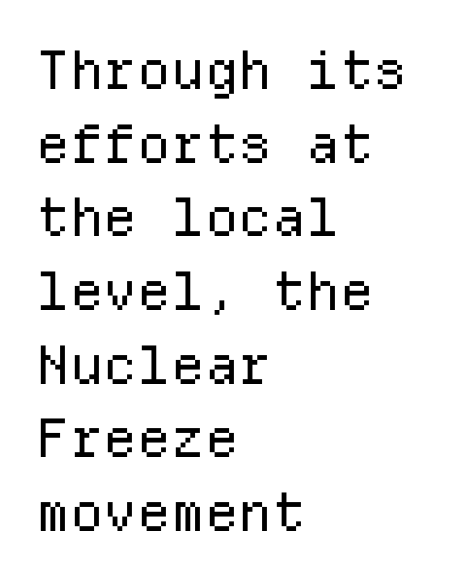
Q: Is the text bold? A: No.
Q: Is the text italic (slanted)? A: No, it is upright.
Q: Is the typeface a serif or a sans-serif typeface? A: Sans-serif.
Q: Is the text underlined? A: No.
Q: How is the paragraph aligned? A: Left-aligned.
Q: Is the spacing between letters normal or unusually wide? A: Normal.
Q: Is the spacing between lines tight, normal or loose? A: Normal.
Q: Width (condensed, normal, or wide)? A: Normal.
Q: Stroke contrast? A: Low.
Q: x-height? A: Medium.
Q: Monospaced? A: Yes.
